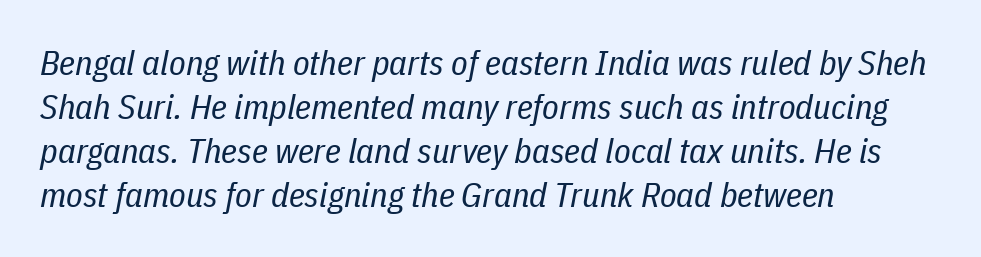
You could not count columns in this text — the font is proportionally spaced. The passage is arranged the way most books set body copy — flush left. These glyphs show unthickened strokes, regular width or finer. Observe the ordinary spacing: letters are neighbours, not strangers.
